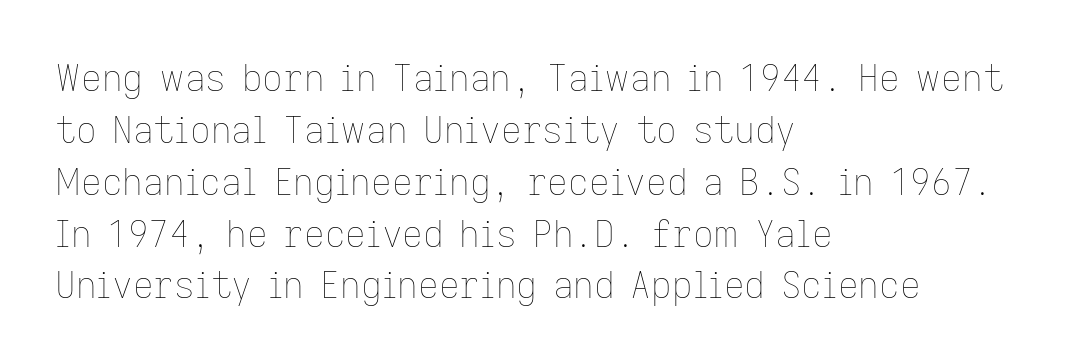
{"italic": "no", "bold": "no", "weight": "thin", "width": "normal", "stroke_contrast": "low", "x_height": "medium", "monospaced": "no", "underline": "no", "align": "left", "line_spacing": "normal", "line_spacing_ratio": 1.44, "letter_spacing": "normal", "letter_spacing_em": 0.0, "glyph_px": 36}
